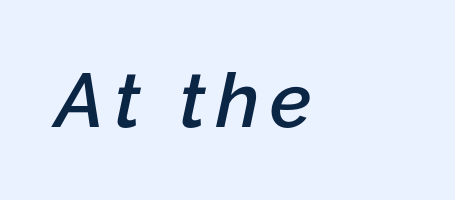
The letters advance in unequal steps, a hallmark of proportional type. Compared with ordinary roman type, these characters are visibly tilted. Layout note: lines flush left. Caption: semibold face, moderately heavy strokes.
